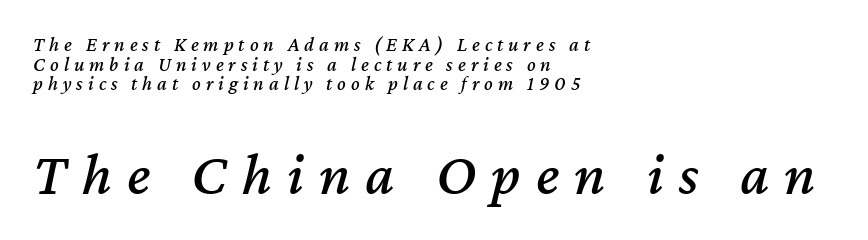
Of the two passages, the one underneath uses the larger point size. The lines are packed closely together with very little leading. Line beginnings align vertically; line endings do not. The passage shown is not underscored anywhere. Character widths vary here, with narrow letters taking less room than wide ones.
